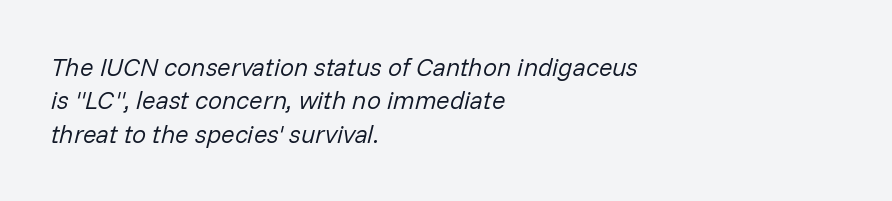
The image shows 25 px text type, italic (leaning right); set left-aligned, normal line spacing (1.34x), normal letter spacing, not underlined.
